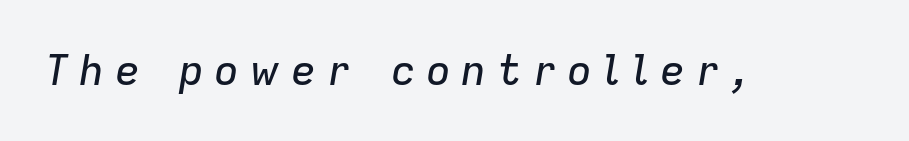
The image shows 42 px text type, italic (leaning right); set unusually wide letter spacing (+0.24 em), not underlined; low stroke contrast and a medium x-height.
